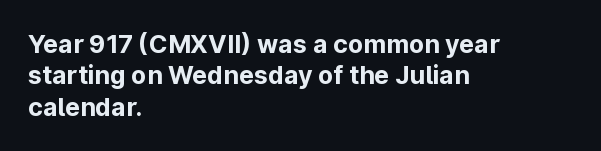
{"italic": "no", "bold": "yes", "underline": "no", "align": "left", "line_spacing": "normal", "line_spacing_ratio": 1.26, "letter_spacing": "normal", "letter_spacing_em": 0.0, "glyph_px": 25}
